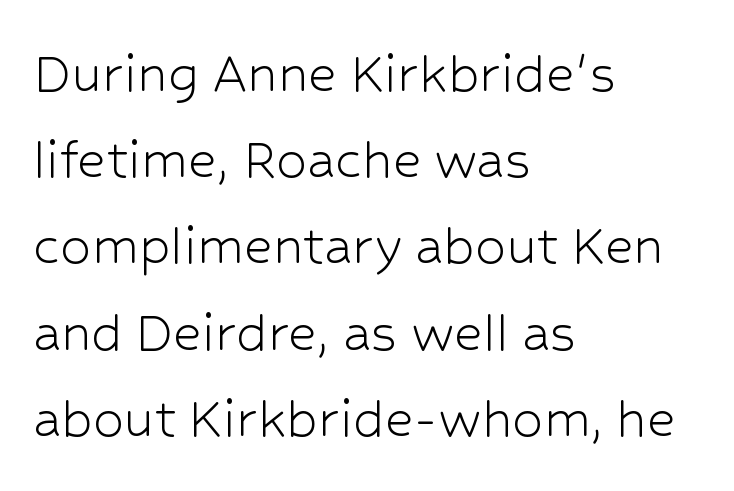
{"serif": "no", "italic": "no", "bold": "no", "weight": "light", "width": "normal", "stroke_contrast": "low", "x_height": "medium", "monospaced": "no", "underline": "no", "align": "left", "line_spacing": "normal", "line_spacing_ratio": 1.39, "letter_spacing": "normal", "letter_spacing_em": 0.0, "glyph_px": 62}
